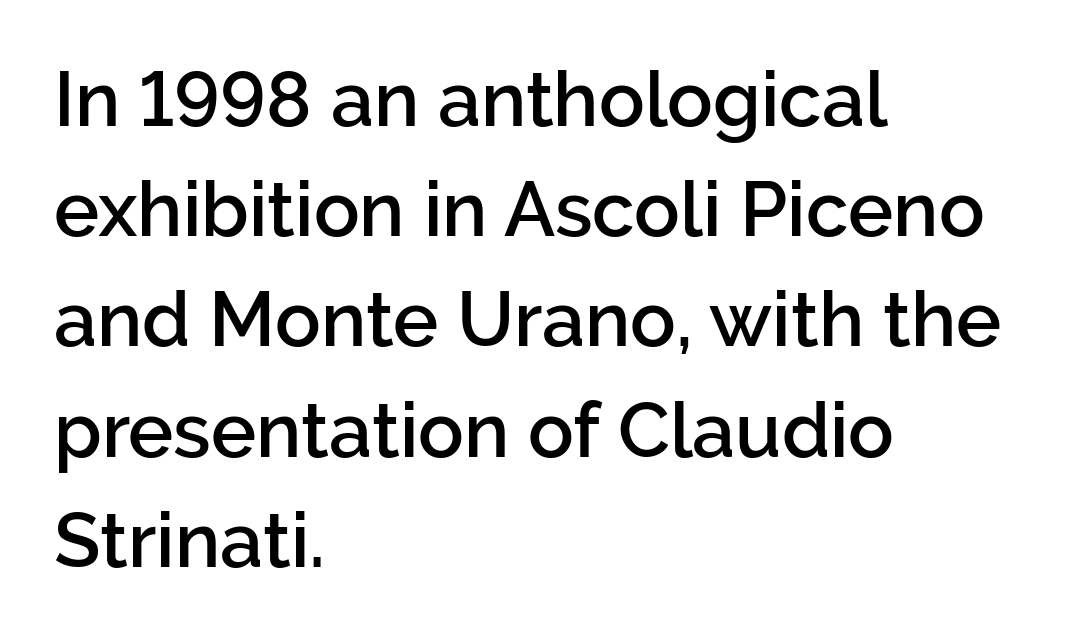
The area under the type is left untouched. Tracking value appears to be zero — textbook default spacing. This block has exactly the height ordinary leading produces. I'd describe the lettering as semibold — firm but not a full bold.
